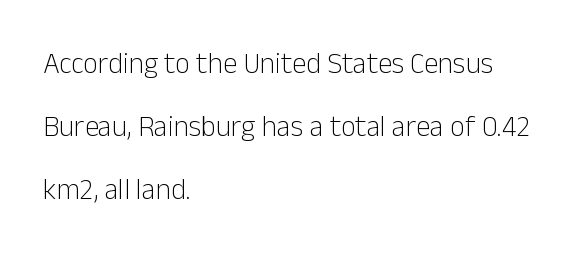
The lines in this sample share a left origin and differ only in where they stop. A quiet, ordinary-to-light weight characterises the typeface. Check under the words: just untouched page. Nothing unusual about the tracking: characters are spaced as the font intends. The rendering uses natural spacing where letterforms have individual widths.
